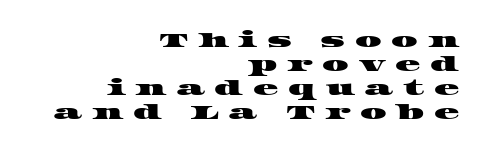
These lines huddle together more closely than default settings would place them. Notice how the passage keeps a crisp vertical edge on the right only. The rendering inserts visible extra space after every character. Only glyphs here, with clear space below each row.
